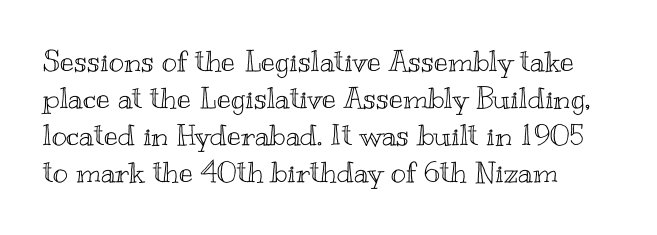
Do the characters align in a grid? No, the font is proportional. The type sits square on the baseline with zero lean. What stands out about the letter spacing? Nothing — it is the standard amount. Interline gaps are of average width in this sample. Each row of text sits above clean, open space.
